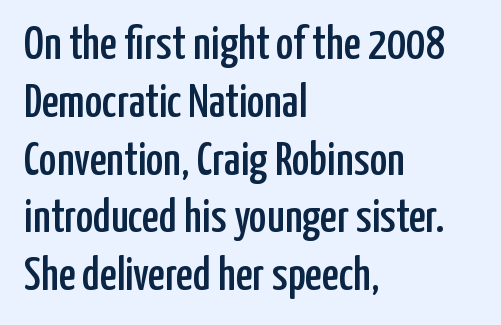
{"serif": "no", "italic": "no", "width": "condensed", "stroke_contrast": "low", "x_height": "medium", "monospaced": "no", "underline": "no", "align": "left", "line_spacing_ratio": 1.23, "letter_spacing": "normal", "letter_spacing_em": 0.0, "glyph_px": 47}
